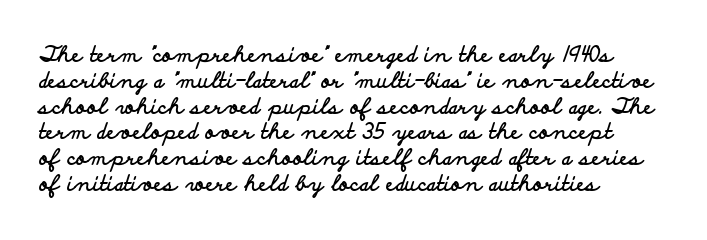
The image shows 21 px bold type; set left-aligned, line spacing 1.23x, normal letter spacing, not underlined.
